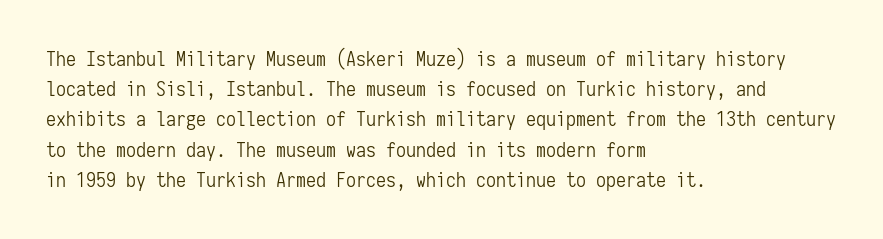
The image shows 20 px text type, upright; set left-aligned, normal line spacing (1.51x), normal letter spacing, not underlined.
